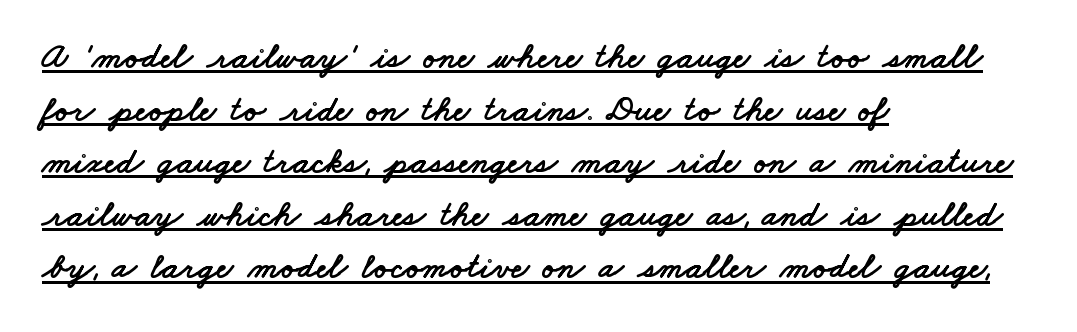
Q: Is the typeface a serif or a sans-serif typeface? A: Sans-serif.
Q: Is the text underlined? A: Yes.
Q: How is the paragraph aligned? A: Left-aligned.
Q: Is the spacing between letters normal or unusually wide? A: Normal.
Q: Is the spacing between lines tight, normal or loose? A: Normal.
Q: Width (condensed, normal, or wide)? A: Wide.
Q: Stroke contrast? A: Low.
Q: x-height? A: Small.
Q: Monospaced? A: No.
